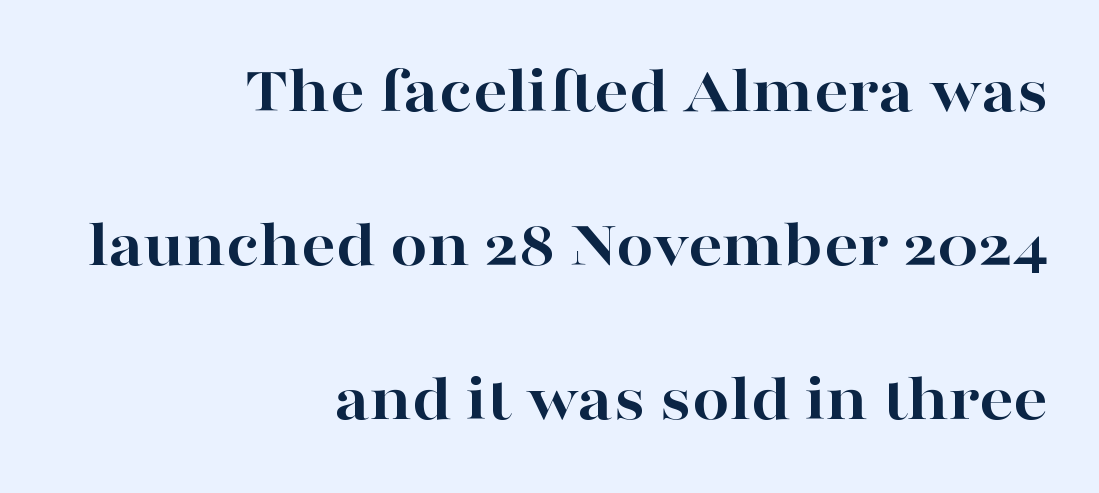
{"serif": "yes", "italic": "no", "bold": "yes", "weight": "bold", "width": "wide", "stroke_contrast": "high", "x_height": "medium", "monospaced": "no", "underline": "no", "align": "right", "line_spacing": "loose", "line_spacing_ratio": 2.3, "letter_spacing": "normal", "letter_spacing_em": 0.0, "glyph_px": 67}
